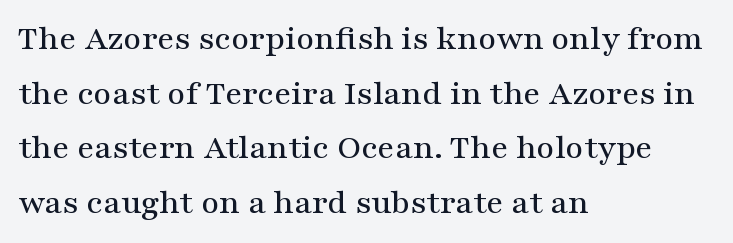
The image shows 35 px wide serif type, upright; set left-aligned, normal line spacing (1.56x), normal letter spacing, not underlined; medium stroke contrast and a medium x-height.
